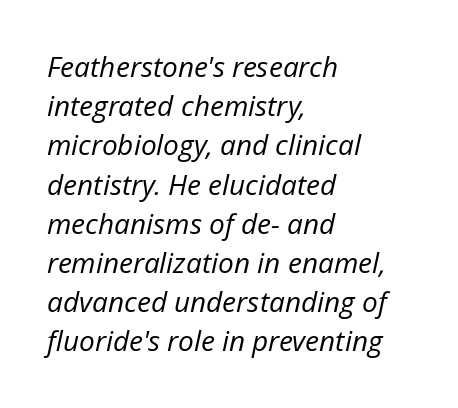
The image shows 28 px regular-weight type, italic (leaning right); set left-aligned, normal line spacing (1.4x), normal letter spacing, not underlined; low stroke contrast and a medium x-height.
